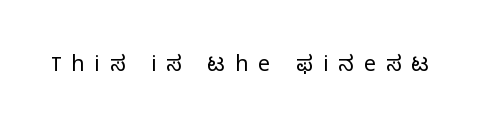
The image shows 21 px text type, upright; set unusually wide letter spacing (+0.49 em), not underlined.
